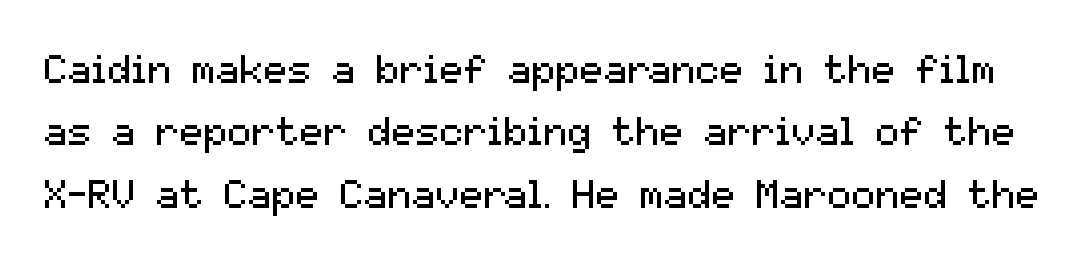
Q: Is the text bold? A: No.
Q: Is the text italic (slanted)? A: No, it is upright.
Q: Is the typeface a serif or a sans-serif typeface? A: Sans-serif.
Q: Is the text underlined? A: No.
Q: Is the spacing between letters normal or unusually wide? A: Normal.
Q: Is the spacing between lines tight, normal or loose? A: Normal.
Q: Width (condensed, normal, or wide)? A: Normal.
Q: Stroke contrast? A: Medium.
Q: x-height? A: Medium.
Q: Monospaced? A: No.
